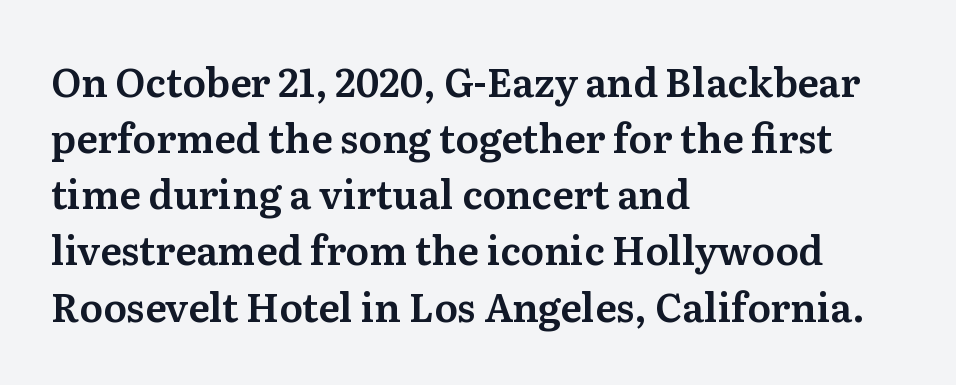
Q: Is the text italic (slanted)? A: No, it is upright.
Q: Is the typeface a serif or a sans-serif typeface? A: Serif.
Q: Is the text underlined? A: No.
Q: How is the paragraph aligned? A: Left-aligned.
Q: Is the spacing between letters normal or unusually wide? A: Normal.
Q: Is the spacing between lines tight, normal or loose? A: Normal.
Q: Width (condensed, normal, or wide)? A: Normal.
Q: Stroke contrast? A: Medium.
Q: x-height? A: Medium.
Q: Monospaced? A: No.
